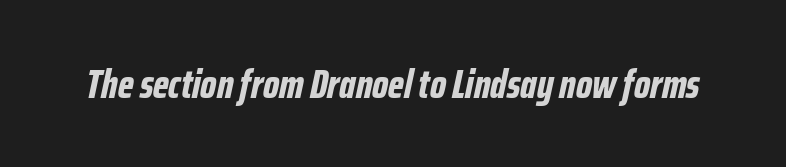
The image shows 41 px bold, condensed type, italic (leaning right); set normal letter spacing, not underlined; low stroke contrast and a medium x-height.
